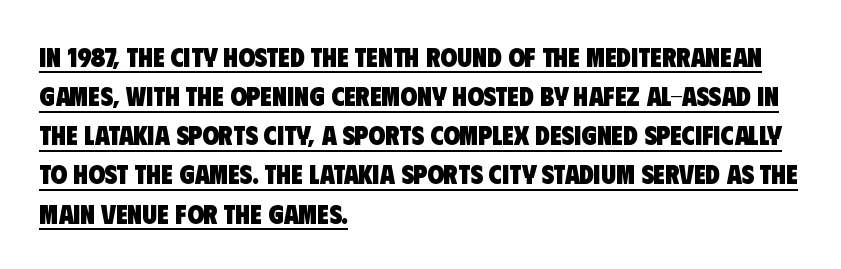
The image shows 27 px bold type; set left-aligned, normal line spacing (1.45x), normal letter spacing, underlined.
